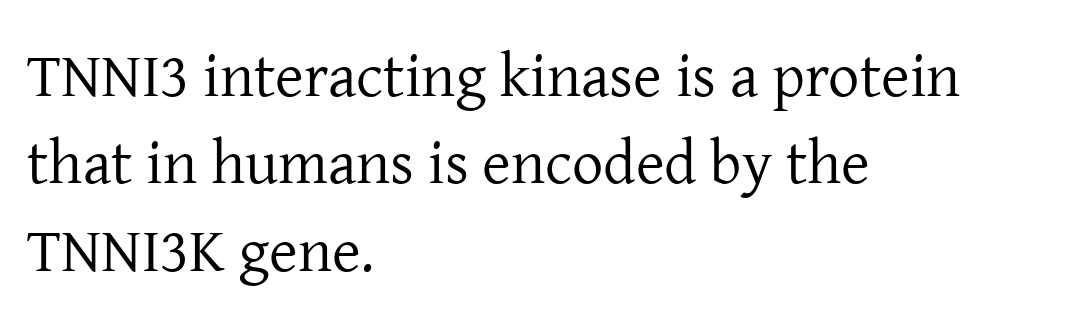
Q: Is the text bold? A: No.
Q: Is the text italic (slanted)? A: No, it is upright.
Q: Is the typeface a serif or a sans-serif typeface? A: Serif.
Q: Is the text underlined? A: No.
Q: How is the paragraph aligned? A: Left-aligned.
Q: Is the spacing between letters normal or unusually wide? A: Normal.
Q: Is the spacing between lines tight, normal or loose? A: Normal.
Q: Width (condensed, normal, or wide)? A: Normal.
Q: Stroke contrast? A: Low.
Q: x-height? A: Medium.
Q: Monospaced? A: No.
